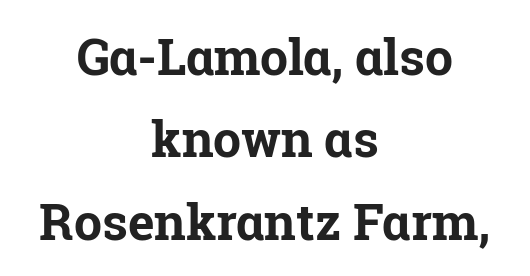
{"serif": "yes", "italic": "no", "bold": "yes", "weight": "bold", "width": "normal", "stroke_contrast": "low", "x_height": "medium", "monospaced": "no", "underline": "no", "align": "center", "line_spacing": "normal", "line_spacing_ratio": 1.65, "letter_spacing": "normal", "letter_spacing_em": 0.0, "glyph_px": 50}
